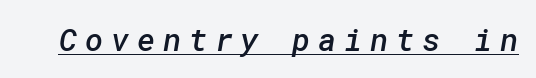
Compared with undecorated copy, this sample adds a rule below the words. The typesetting leans somewhat heavy: a semibold. This rendering widens character spacing well past its baseline value. These lines are composed in type without serifs.
